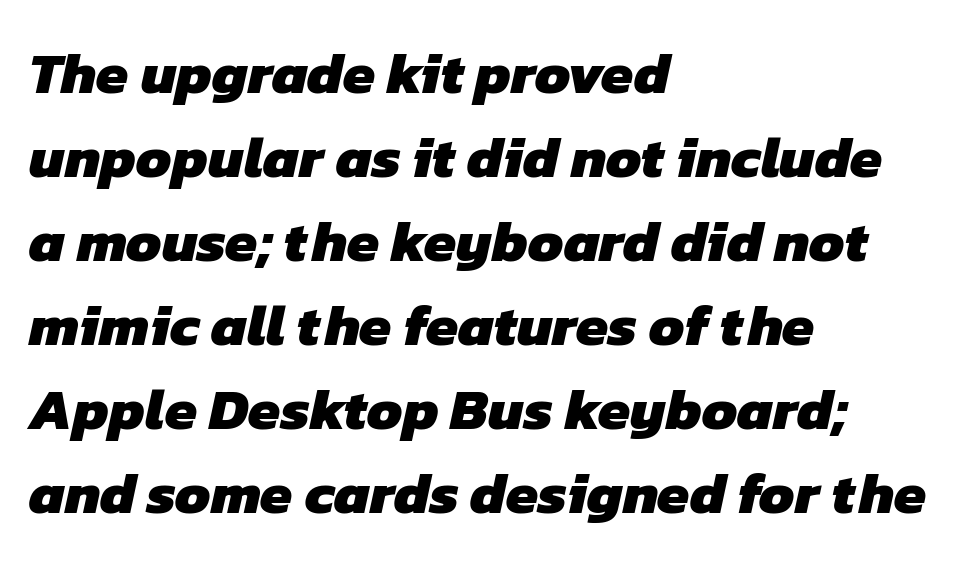
Leading matches the norm, producing a regular column. In terms of letterspacing, this is plain default setting. Caption: bold face, heavy strokes. Observe the absence of serifs on each vertical stroke in this sample. Beneath every word, the page is bare. A typesetter would call this proportional, since set widths differ per character.
